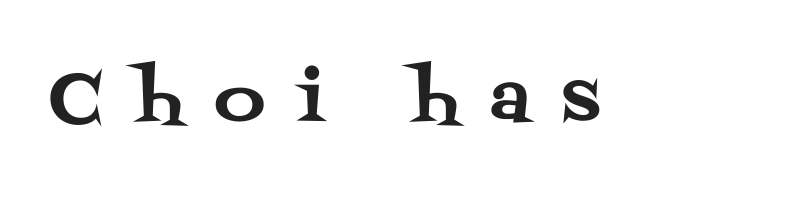
Q: Is the text italic (slanted)? A: No, it is upright.
Q: Is the typeface a serif or a sans-serif typeface? A: Serif.
Q: Is the text underlined? A: No.
Q: Is the spacing between letters normal or unusually wide? A: Unusually wide.
Q: Width (condensed, normal, or wide)? A: Normal.
Q: Stroke contrast? A: Medium.
Q: x-height? A: Large.
Q: Monospaced? A: No.
